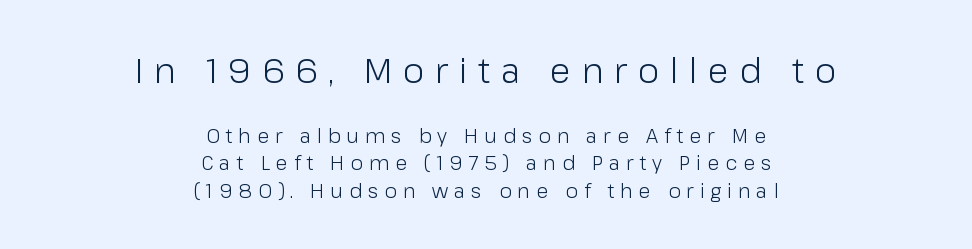
{"serif": "no", "italic": "no", "bold": "no", "weight": "light", "width": "normal", "stroke_contrast": "low", "x_height": "medium", "monospaced": "no", "underline": "no", "align": "center", "line_spacing": "normal", "line_spacing_ratio": 1.37, "letter_spacing": "wide", "letter_spacing_em": 0.3, "larger_block": "first", "size_ratio": 1.75, "glyph_px": 35}
